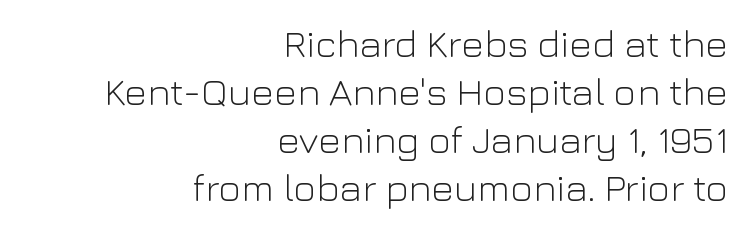
The image shows 39 px light sans-serif type, upright; set right-aligned, line spacing 1.23x, normal letter spacing, not underlined; low stroke contrast and a medium x-height.
